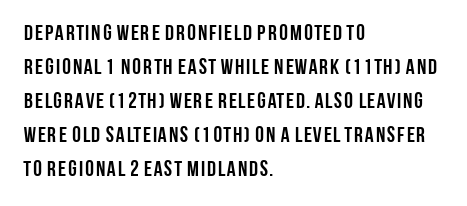
Underline: absent. Default kerning and tracking; the words read as compact shapes. Successive baselines arrive at the customary interval. You can tell it's not italic because the verticals are truly vertical. One-word summary of the alignment: left. These lines carry a lot of weight — the face is fully bold.
